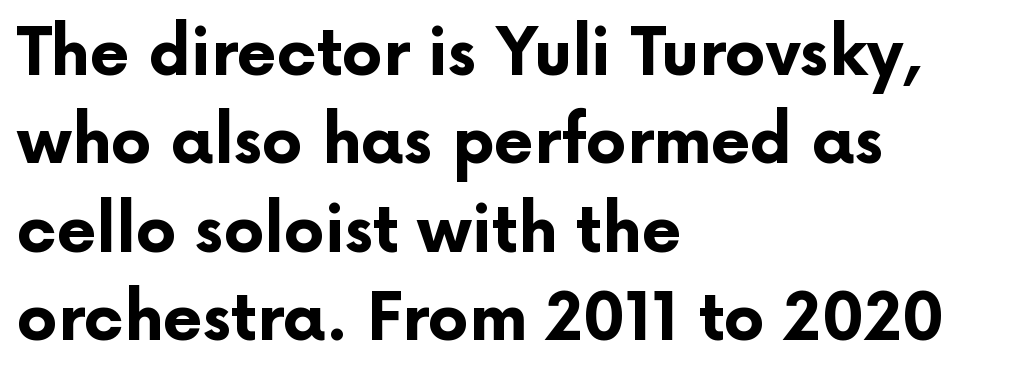
The image shows 64 px bold sans-serif type, upright; set left-aligned, normal line spacing (1.38x), normal letter spacing, not underlined; low stroke contrast and a medium x-height.
